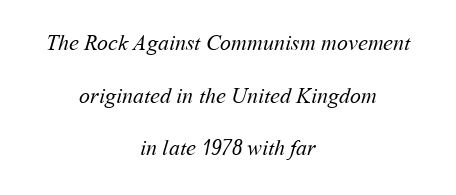
No word sits above an underline. Notice the wide empty band between every row — that's loose leading. Each word holds together tightly as a unit, with standard inter-letter gaps. The typeface has the unassuming heft of standard copy or less. Which margin do the lines hug? Neither — every line sits in the middle.
